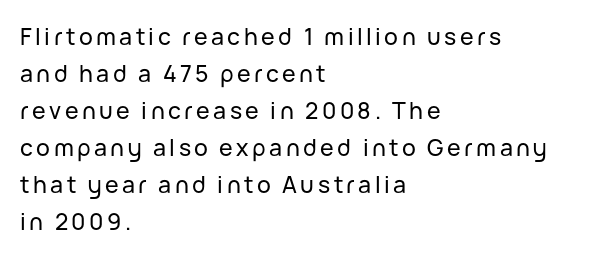
{"italic": "no", "underline": "no", "align": "left", "line_spacing": "normal", "line_spacing_ratio": 1.61, "glyph_px": 23}
